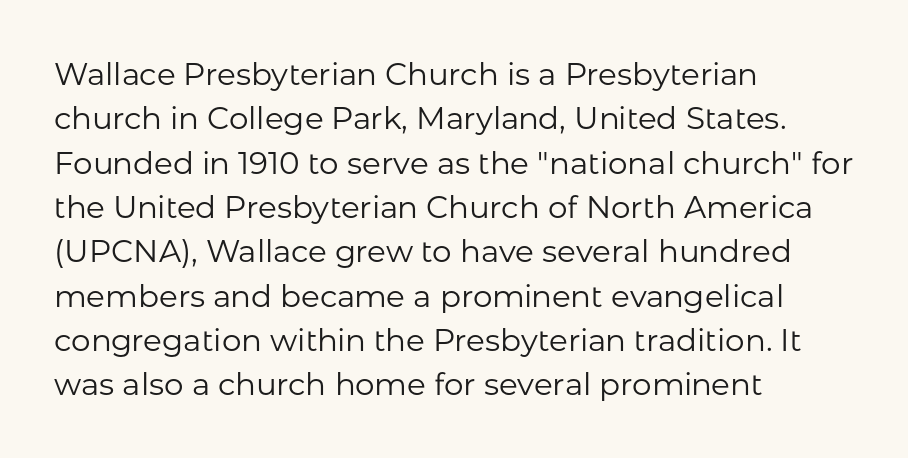
This rendering employs a face without finishing strokes, i.e., a sans-serif. The foot of each line stays bare and open. Each letter keeps its own natural width here, so spacing adapts to shape. Students, note that the glyphs here touch the page at normal intervals. The weight tops out at a normal text grade. Leading matches the norm, producing a regular column.
